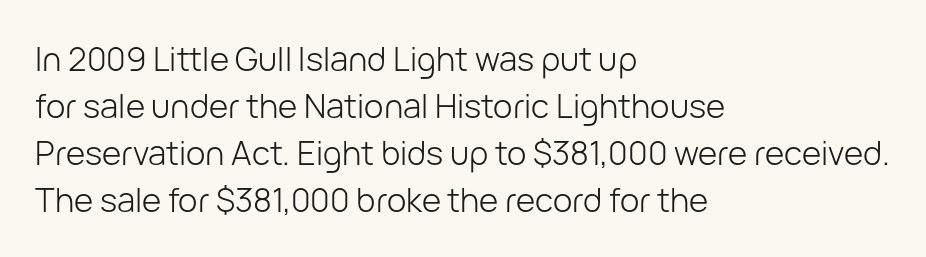
The image shows 33 px light sans-serif type, upright; set left-aligned, normal line spacing (1.42x), normal letter spacing, not underlined; low stroke contrast and a medium x-height.
